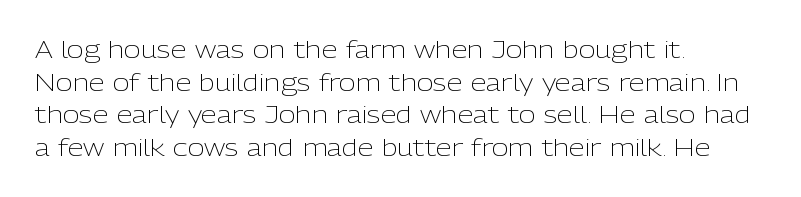
{"italic": "no", "bold": "no", "underline": "no", "align": "left", "line_spacing": "normal", "line_spacing_ratio": 1.42, "letter_spacing": "normal", "letter_spacing_em": 0.0, "glyph_px": 23}
